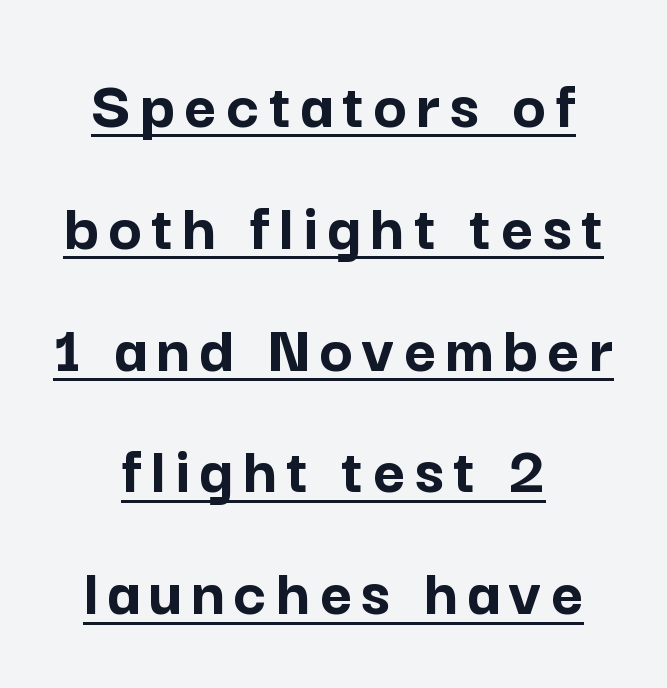
Is this a fixed-width face? No — the glyphs have proportional, varying widths. Somebody hit Ctrl+U on this one — the words are underlined. Weight: bold. Line starts and ends both wander, symmetrically. If you drew a line through each stem, it would be perfectly vertical. The typeface chosen for these lines omits serifs.
